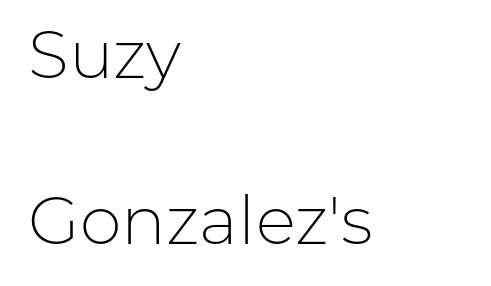
Q: Is the text bold? A: No.
Q: Is the text italic (slanted)? A: No, it is upright.
Q: Is the typeface a serif or a sans-serif typeface? A: Sans-serif.
Q: Is the text underlined? A: No.
Q: How is the paragraph aligned? A: Left-aligned.
Q: Is the spacing between letters normal or unusually wide? A: Normal.
Q: Is the spacing between lines tight, normal or loose? A: Loose.
Q: Width (condensed, normal, or wide)? A: Normal.
Q: Stroke contrast? A: Low.
Q: x-height? A: Medium.
Q: Monospaced? A: No.
